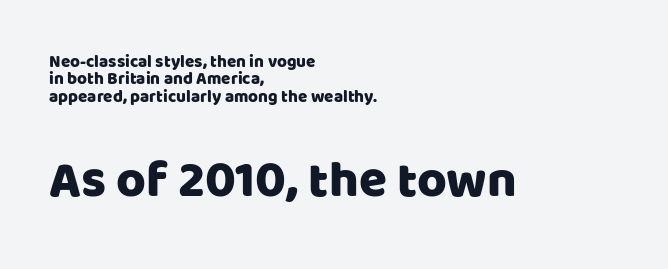
The image shows 51 px sans-serif type, upright; set left-aligned, tight line spacing (1.02x), normal letter spacing, not underlined; the second (bottom) block is 3.0x larger; low stroke contrast and a large x-height.
